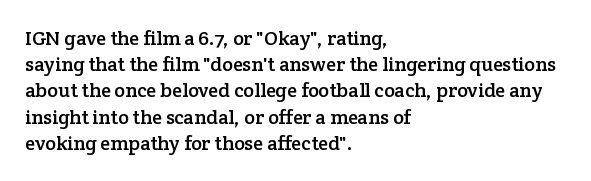
Q: Is the text italic (slanted)? A: No, it is upright.
Q: Is the text underlined? A: No.
Q: How is the paragraph aligned? A: Left-aligned.
Q: Is the spacing between letters normal or unusually wide? A: Normal.
Q: Is the spacing between lines tight, normal or loose? A: Normal.
